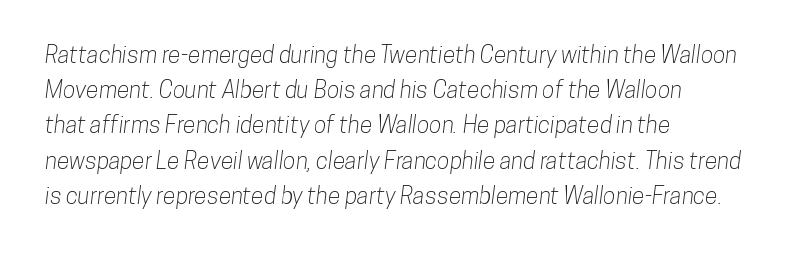
Q: Is the text underlined? A: No.
Q: How is the paragraph aligned? A: Left-aligned.
Q: Is the spacing between letters normal or unusually wide? A: Normal.
Q: Is the spacing between lines tight, normal or loose? A: Normal.
